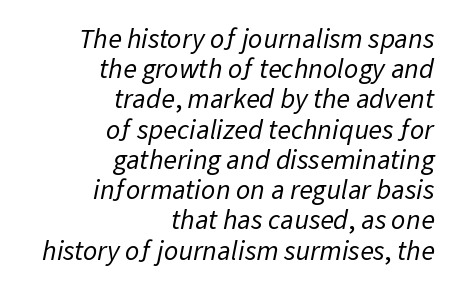
The image shows 28 px regular-weight sans-serif type; set right-aligned, tight line spacing (1.08x), normal letter spacing, not underlined; low stroke contrast and a medium x-height.
